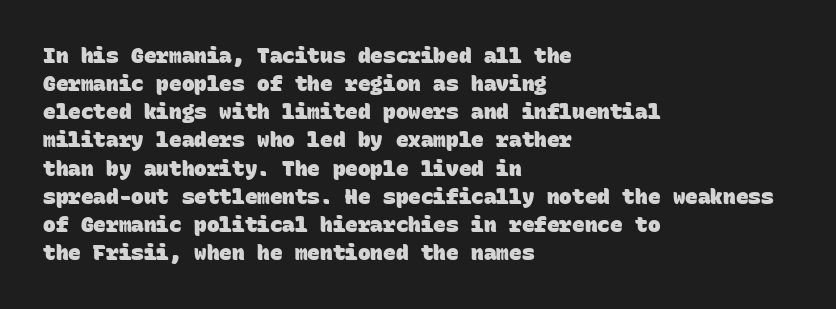
The image shows 21 px bold type; set left-aligned, normal line spacing (1.34x), normal letter spacing, not underlined.
